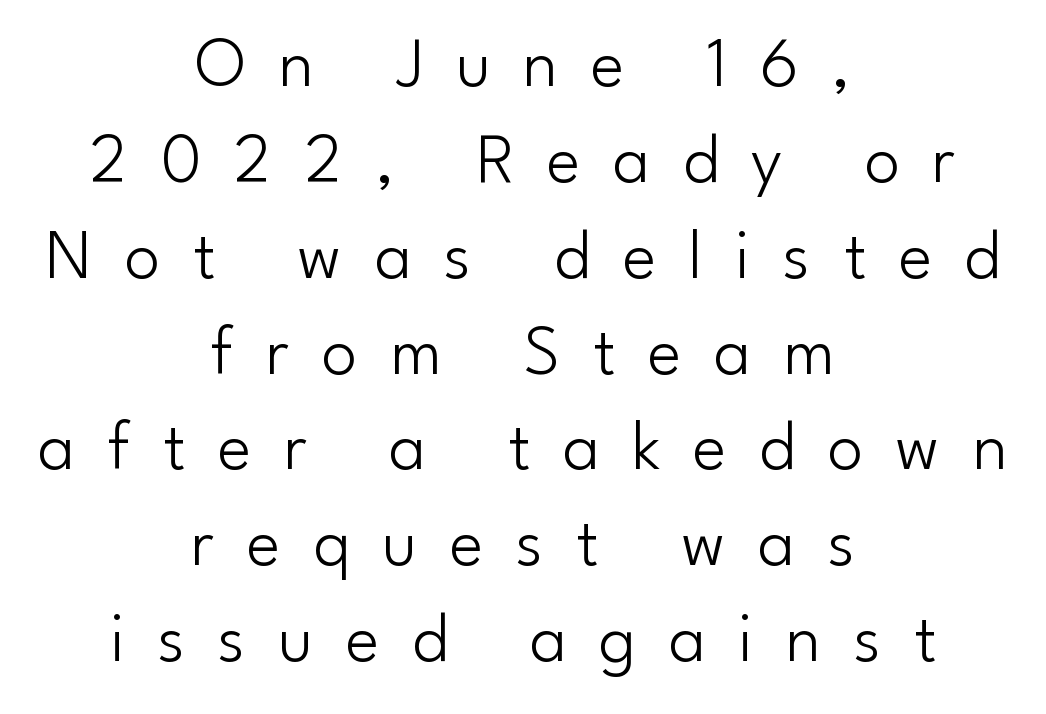
{"serif": "no", "italic": "no", "bold": "no", "weight": "light", "width": "normal", "stroke_contrast": "low", "x_height": "small", "monospaced": "no", "underline": "no", "align": "center", "line_spacing": "normal", "line_spacing_ratio": 1.35, "letter_spacing": "wide", "letter_spacing_em": 0.46, "glyph_px": 71}
